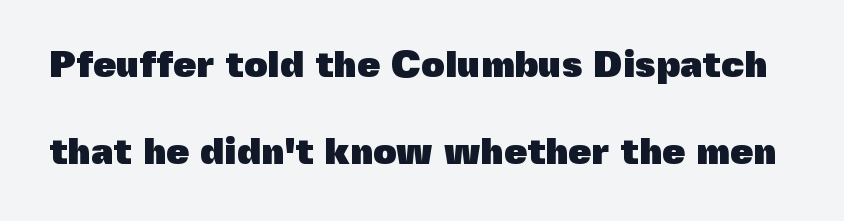
The image shows 37 px heavy sans-serif type, upright; set loose line spacing (2.35x), normal letter spacing, not underlined; a medium x-height.
